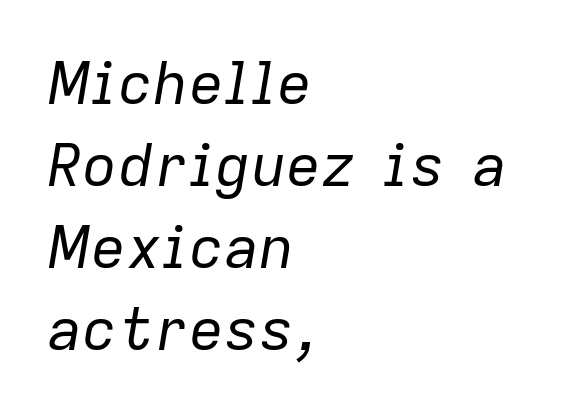
{"italic": "yes", "lean": "right", "slant_degrees": 9, "bold": "no", "weight": "regular", "width": "normal", "stroke_contrast": "low", "x_height": "medium", "monospaced": "no", "underline": "no", "align": "left", "line_spacing": "normal", "line_spacing_ratio": 1.39, "letter_spacing": "normal", "letter_spacing_em": 0.0, "glyph_px": 59}
